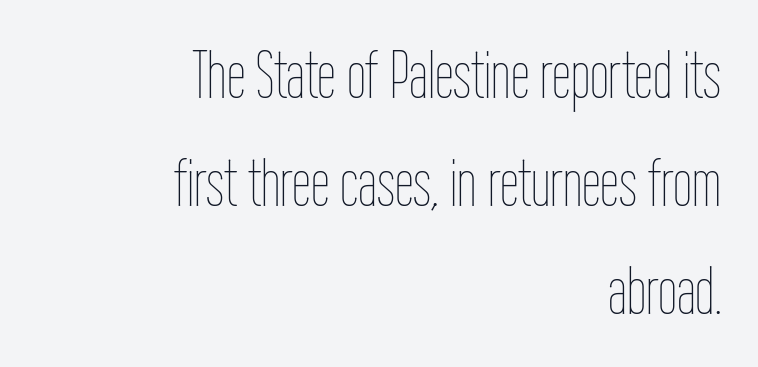
Q: Is the text bold? A: No.
Q: Is the text italic (slanted)? A: No, it is upright.
Q: Is the text underlined? A: No.
Q: How is the paragraph aligned? A: Right-aligned.
Q: Is the spacing between letters normal or unusually wide? A: Normal.
Q: Is the spacing between lines tight, normal or loose? A: Normal.
Q: Width (condensed, normal, or wide)? A: Condensed.
Q: Stroke contrast? A: Low.
Q: x-height? A: Medium.
Q: Monospaced? A: No.
